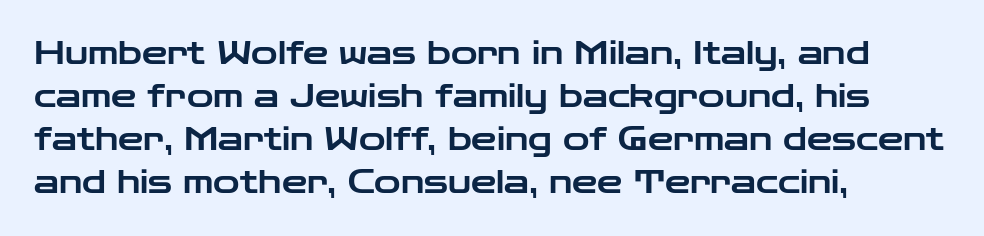
You can tell it's not italic because the verticals are truly vertical. Letter spacing: default. Quick note: interline space is typical. Do the characters align in a grid? No, the font is proportional.
